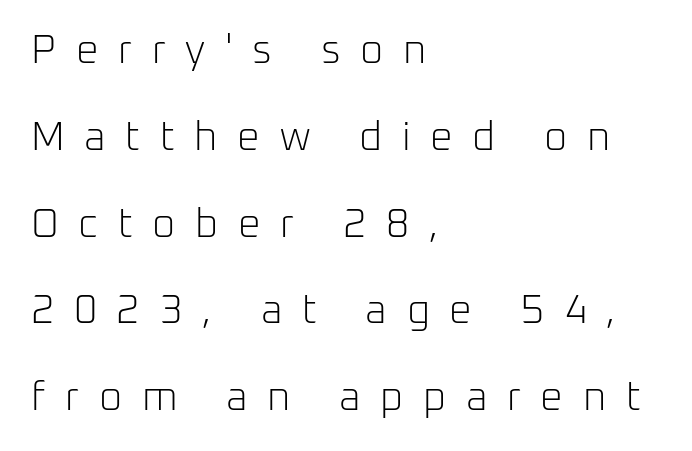
Nothing heavy about these letters — not bold at all. Any mark beneath the type? The region is blank. The lettering stays uniformly vertical, giving the passage a roman look. The letters carry no serifs — their stems end cleanly without finishing strokes. A typesetter would call this proportional, since set widths differ per character.
